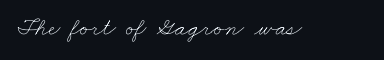
The image shows 25 px text type; set normal letter spacing, not underlined.
